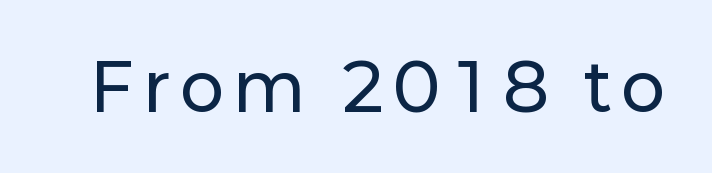
This sample has the flowing, uneven cadence of proportional lettering. A roman cut, with each character standing at attention. The area under the type is left untouched. Nothing sits at the stroke ends, so this counts as sans-serif.
